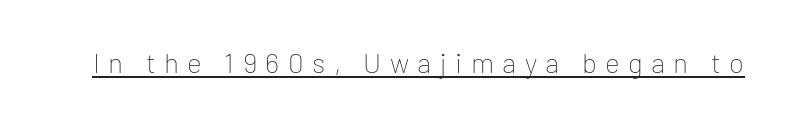
The image shows 28 px thin sans-serif type, upright; set unusually wide letter spacing (+0.3 em), underlined; low stroke contrast and a medium x-height.
